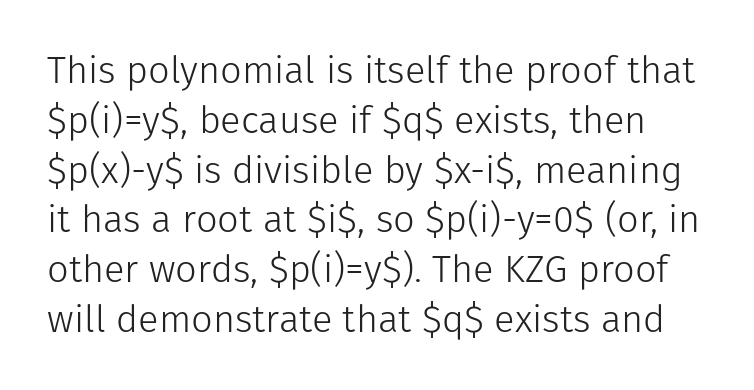
The image shows 38 px light sans-serif type, upright; set normal line spacing (1.31x), normal letter spacing, not underlined; low stroke contrast and a medium x-height.
